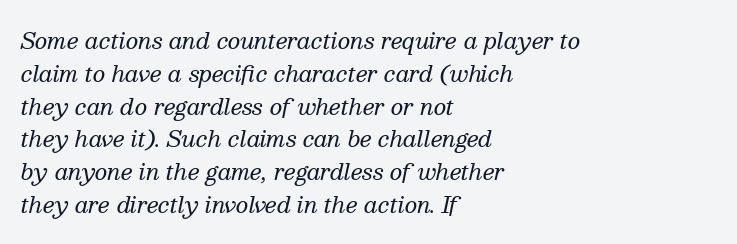
Q: Is the text bold? A: No.
Q: Is the text italic (slanted)? A: Yes, it leans right by about 13 degrees.
Q: Is the text underlined? A: No.
Q: How is the paragraph aligned? A: Left-aligned.
Q: Is the spacing between letters normal or unusually wide? A: Normal.
Q: Is the spacing between lines tight, normal or loose? A: Normal.
